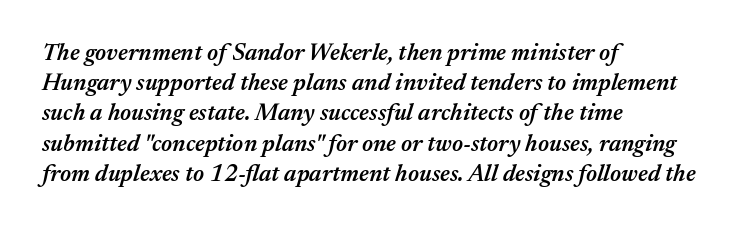
{"italic": "yes", "lean": "right", "slant_degrees": 17, "bold": "semi", "underline": "no", "align": "left", "line_spacing": "normal", "line_spacing_ratio": 1.26, "letter_spacing": "normal", "letter_spacing_em": 0.0, "glyph_px": 24}
